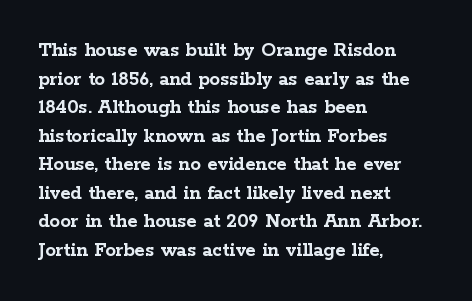
Notice how descenders clear the ascenders below comfortably — that's standard leading. Clear beneath every line of the passage. These lines are set flush left with a ragged right edge. The type sits square on the baseline with zero lean. Each word holds together tightly as a unit, with standard inter-letter gaps.
